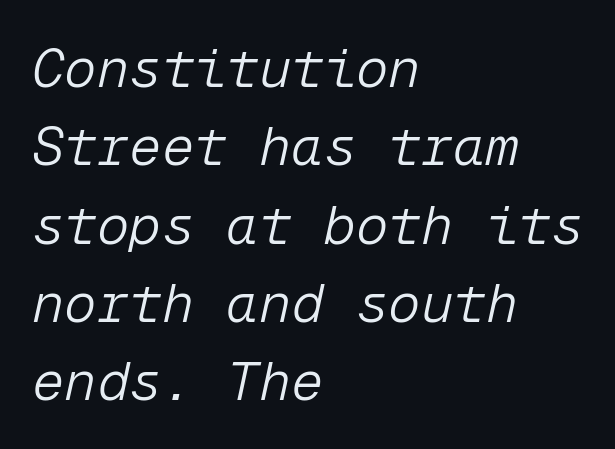
Q: Is the text bold? A: No.
Q: Is the text italic (slanted)? A: Yes, it leans right by about 12 degrees.
Q: Is the text underlined? A: No.
Q: How is the paragraph aligned? A: Left-aligned.
Q: Is the spacing between letters normal or unusually wide? A: Normal.
Q: Is the spacing between lines tight, normal or loose? A: Normal.
Q: Width (condensed, normal, or wide)? A: Normal.
Q: Stroke contrast? A: Low.
Q: x-height? A: Medium.
Q: Monospaced? A: Yes.
